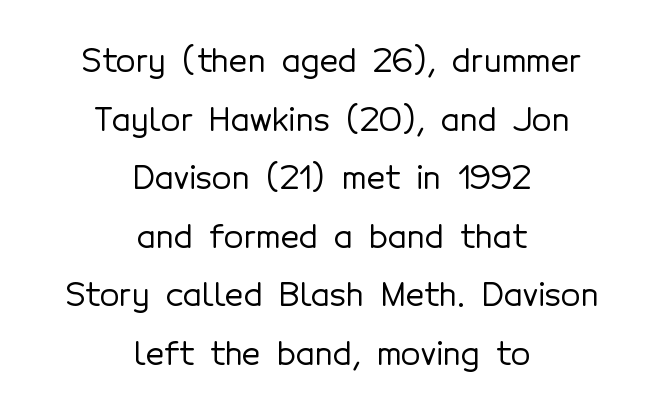
The image shows 32 px sans-serif type, upright; set centered, line spacing 1.83x, normal letter spacing, not underlined; a medium x-height.
